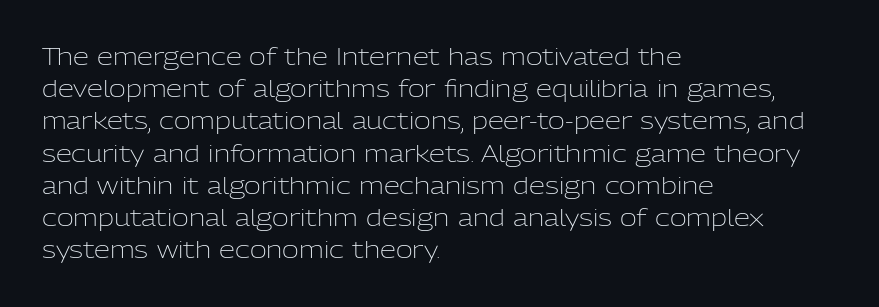
The image shows 23 px text type, upright; set left-aligned, normal line spacing (1.4x), normal letter spacing, not underlined.
